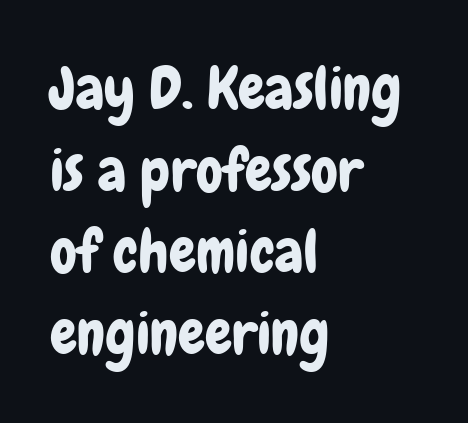
{"serif": "no", "italic": "no", "width": "condensed", "stroke_contrast": "low", "x_height": "medium", "monospaced": "no", "underline": "no", "align": "left", "line_spacing": "normal", "line_spacing_ratio": 1.36, "letter_spacing": "normal", "letter_spacing_em": 0.0, "glyph_px": 60}
